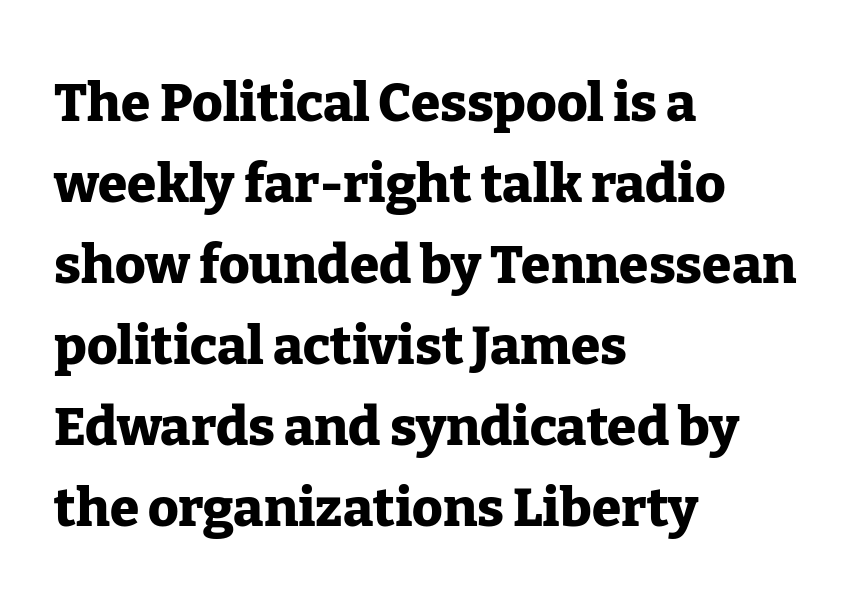
The strip under each line holds only bare page. Italic? Not at all — the glyphs are vertical. Does extra space separate the letters? No, they use regular spacing. Set as a true bold cut, around the 700 mark. Compared with a centered layout, this one pins lines to the left instead.
